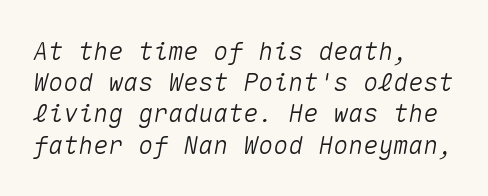
Q: Is the text italic (slanted)? A: Yes, it leans right by about 10 degrees.
Q: Is the text underlined? A: No.
Q: How is the paragraph aligned? A: Left-aligned.
Q: Is the spacing between letters normal or unusually wide? A: Normal.
Q: Is the spacing between lines tight, normal or loose? A: Normal.
